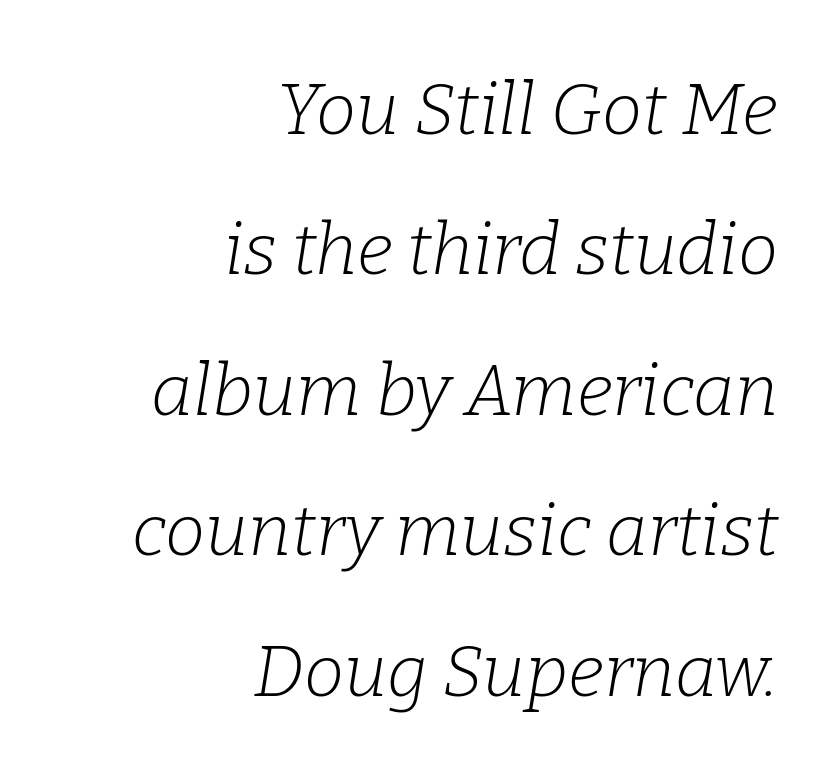
{"serif": "yes", "italic": "yes", "lean": "right", "slant_degrees": 9, "bold": "no", "weight": "light", "width": "normal", "stroke_contrast": "low", "x_height": "medium", "monospaced": "no", "underline": "no", "align": "right", "line_spacing": "loose", "line_spacing_ratio": 1.95, "letter_spacing": "normal", "letter_spacing_em": 0.0, "glyph_px": 72}
